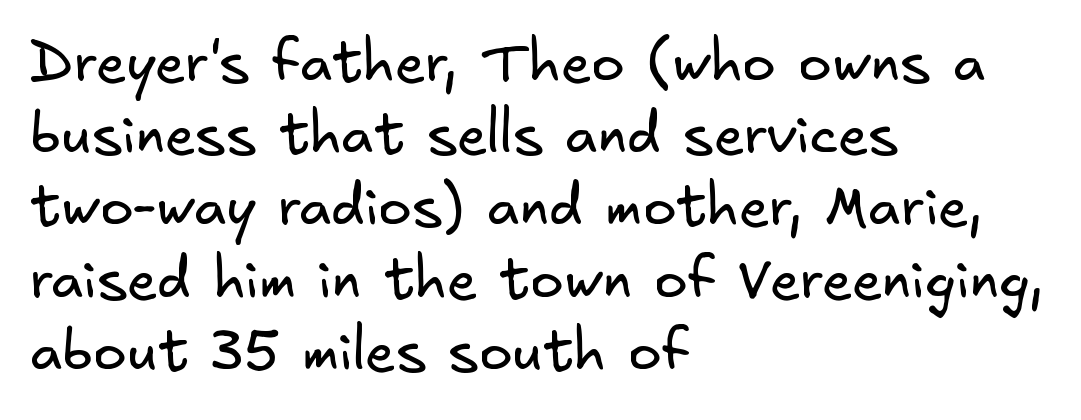
{"serif": "no", "bold": "no", "weight": "regular", "width": "normal", "stroke_contrast": "low", "x_height": "small", "underline": "no", "align": "left", "line_spacing": "normal", "line_spacing_ratio": 1.29, "letter_spacing": "normal", "letter_spacing_em": 0.0, "glyph_px": 56}
